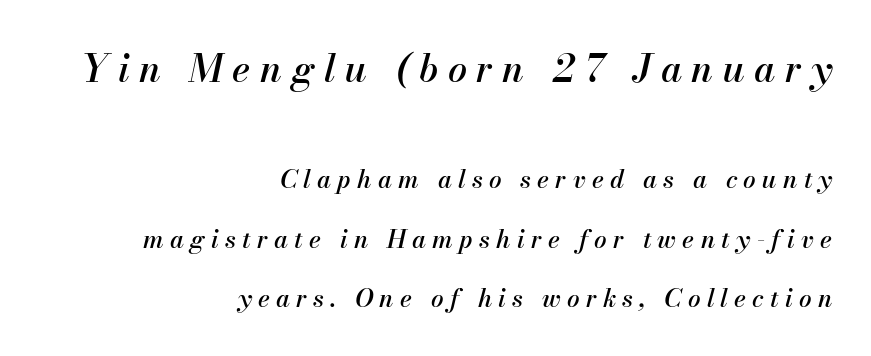
The axis of the letterforms is tilted away from vertical. Just letters on the line, the space beneath them empty. Do the characters align in a grid? No, the font is proportional. Size contrast runs from large at the top to small at the bottom. All the whitespace from short lines collects on the left. This block would shrink considerably if given ordinary leading; it's expanded now.
